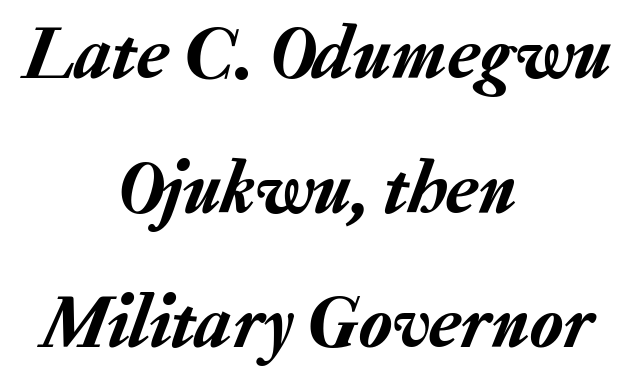
The image shows 76 px text type, italic (leaning right); set centered, line spacing 1.77x, normal letter spacing, not underlined; low stroke contrast and a medium x-height.
